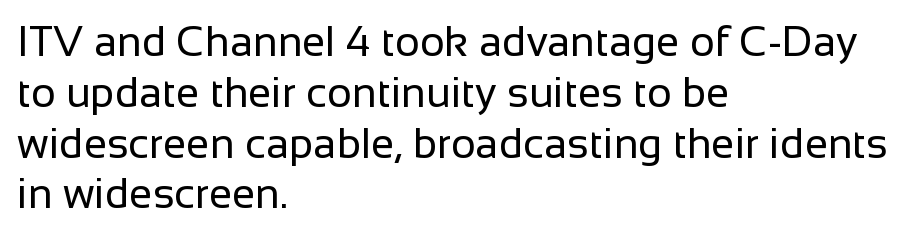
{"serif": "no", "italic": "no", "bold": "no", "weight": "regular", "width": "normal", "stroke_contrast": "low", "x_height": "medium", "monospaced": "no", "underline": "no", "align": "left", "line_spacing_ratio": 1.21, "letter_spacing": "normal", "letter_spacing_em": 0.0, "glyph_px": 42}
